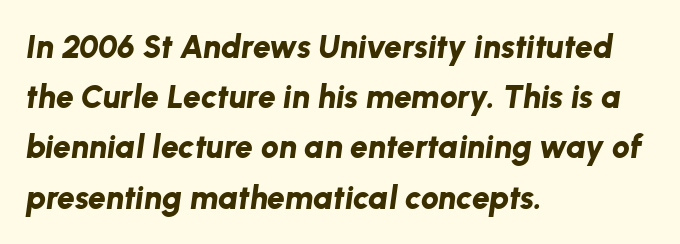
Q: Is the text bold? A: Yes.
Q: Is the text italic (slanted)? A: Yes, it leans right by about 8 degrees.
Q: Is the text underlined? A: No.
Q: How is the paragraph aligned? A: Left-aligned.
Q: Is the spacing between letters normal or unusually wide? A: Normal.
Q: Is the spacing between lines tight, normal or loose? A: Normal.
Q: Width (condensed, normal, or wide)? A: Normal.
Q: Stroke contrast? A: Low.
Q: x-height? A: Medium.
Q: Monospaced? A: No.
